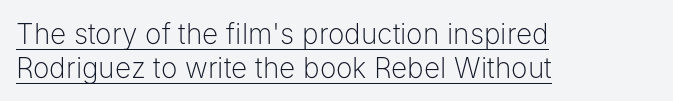
Heaviness? Minimal to ordinary, like unemphasized prose. The rendering uses natural spacing where letterforms have individual widths. The letters carry no serifs — their stems end cleanly without finishing strokes. Caption: lettering with a line underneath.
